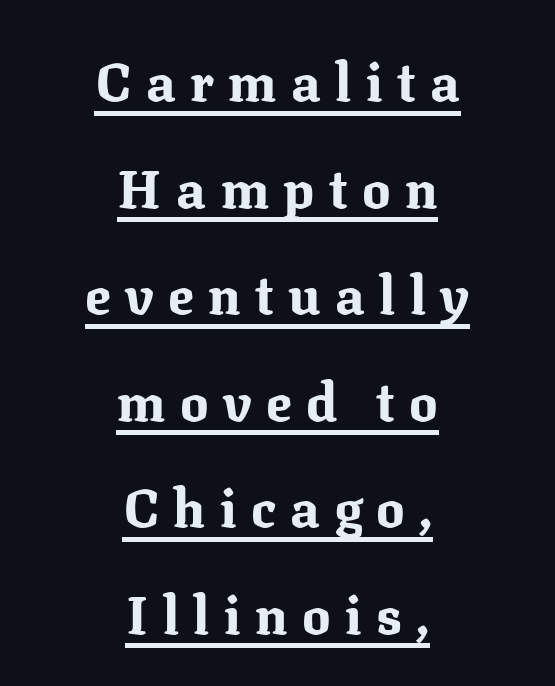
This sample has the flowing, uneven cadence of proportional lettering. Leading: increased. The glyphs have the mass of a bold cut. The rendering inserts visible extra space after every character. Unlike italic type, these characters show no tilt at all.
